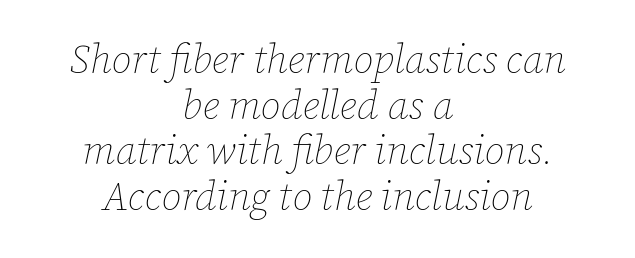
Caption: multi-line text, centered on the measure. Quick note: interline space is minimal. Tall strokes in this sample are angled rather than plumb. The strip under each line holds only bare page.
